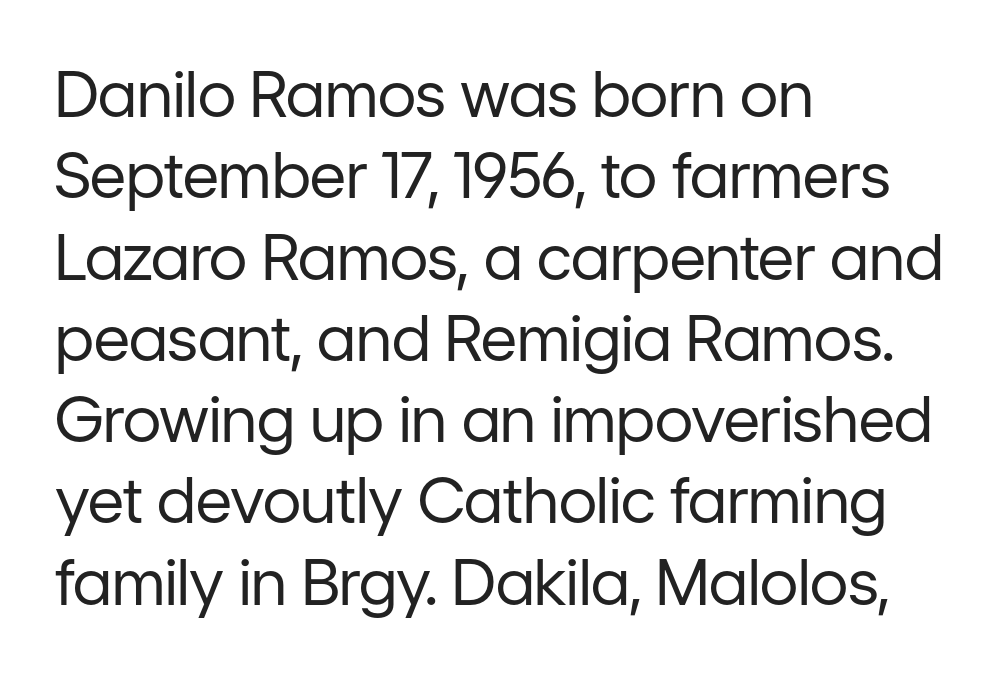
Q: Is the text bold? A: No.
Q: Is the text italic (slanted)? A: No, it is upright.
Q: Is the typeface a serif or a sans-serif typeface? A: Sans-serif.
Q: Is the text underlined? A: No.
Q: How is the paragraph aligned? A: Left-aligned.
Q: Is the spacing between letters normal or unusually wide? A: Normal.
Q: Is the spacing between lines tight, normal or loose? A: Normal.
Q: Width (condensed, normal, or wide)? A: Normal.
Q: Stroke contrast? A: Low.
Q: x-height? A: Medium.
Q: Monospaced? A: No.
